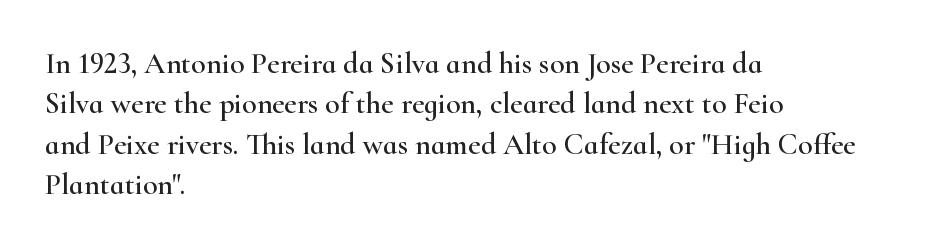
{"serif": "yes", "italic": "no", "width": "wide", "stroke_contrast": "high", "x_height": "small", "monospaced": "no", "underline": "no", "align": "left", "line_spacing": "normal", "line_spacing_ratio": 1.35, "letter_spacing": "normal", "letter_spacing_em": 0.0, "glyph_px": 30}
